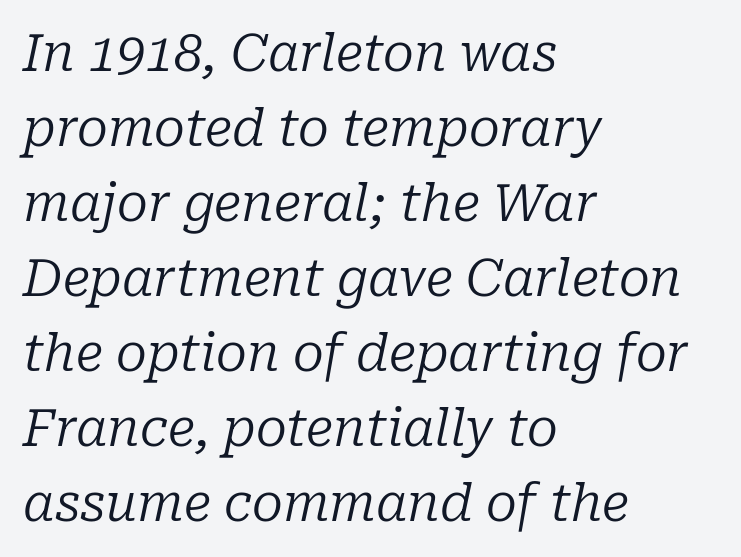
{"serif": "yes", "italic": "yes", "lean": "right", "slant_degrees": 10, "bold": "no", "weight": "regular", "width": "normal", "stroke_contrast": "low", "x_height": "medium", "monospaced": "no", "underline": "no", "align": "left", "line_spacing": "normal", "line_spacing_ratio": 1.47, "letter_spacing": "normal", "letter_spacing_em": 0.0, "glyph_px": 51}
